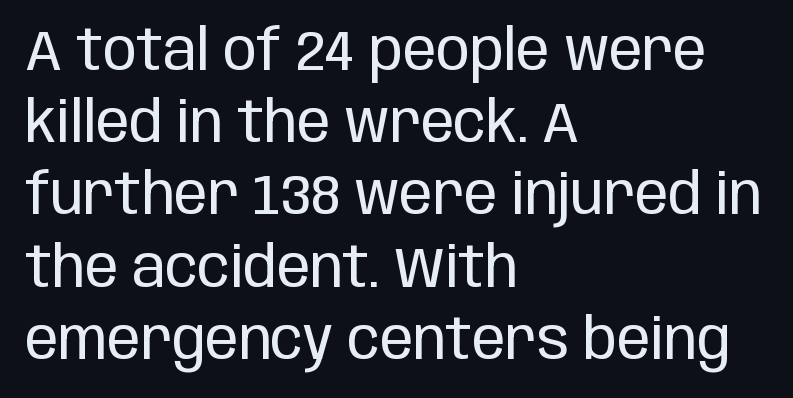
Q: Is the text bold? A: No.
Q: Is the text italic (slanted)? A: No, it is upright.
Q: Is the typeface a serif or a sans-serif typeface? A: Sans-serif.
Q: Is the text underlined? A: No.
Q: How is the paragraph aligned? A: Left-aligned.
Q: Is the spacing between letters normal or unusually wide? A: Normal.
Q: Is the spacing between lines tight, normal or loose? A: Normal.
Q: Width (condensed, normal, or wide)? A: Condensed.
Q: Stroke contrast? A: Low.
Q: x-height? A: Large.
Q: Monospaced? A: No.
